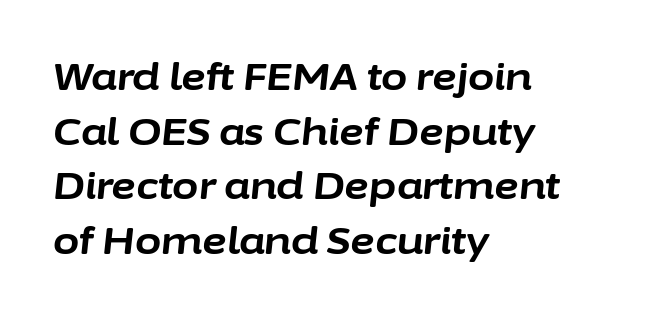
Q: Is the text bold? A: Yes.
Q: Is the text italic (slanted)? A: Yes, it leans right by about 6 degrees.
Q: Is the text underlined? A: No.
Q: How is the paragraph aligned? A: Left-aligned.
Q: Is the spacing between letters normal or unusually wide? A: Normal.
Q: Is the spacing between lines tight, normal or loose? A: Normal.
Q: Width (condensed, normal, or wide)? A: Normal.
Q: Stroke contrast? A: Low.
Q: x-height? A: Medium.
Q: Monospaced? A: No.
